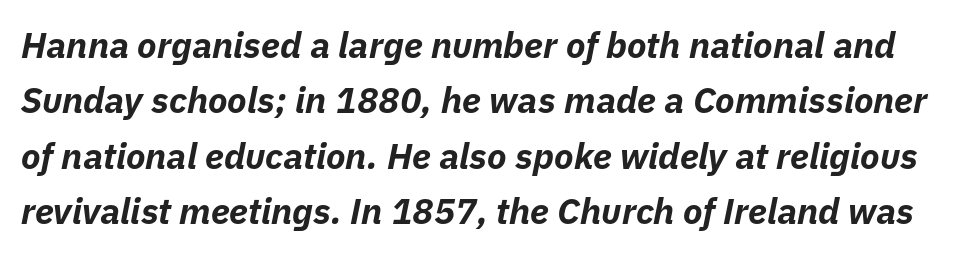
Q: Is the text bold? A: Yes.
Q: Is the text italic (slanted)? A: Yes, it leans right by about 11 degrees.
Q: Is the text underlined? A: No.
Q: Is the spacing between letters normal or unusually wide? A: Normal.
Q: Is the spacing between lines tight, normal or loose? A: Normal.
Q: Width (condensed, normal, or wide)? A: Normal.
Q: Stroke contrast? A: Low.
Q: x-height? A: Medium.
Q: Monospaced? A: No.
